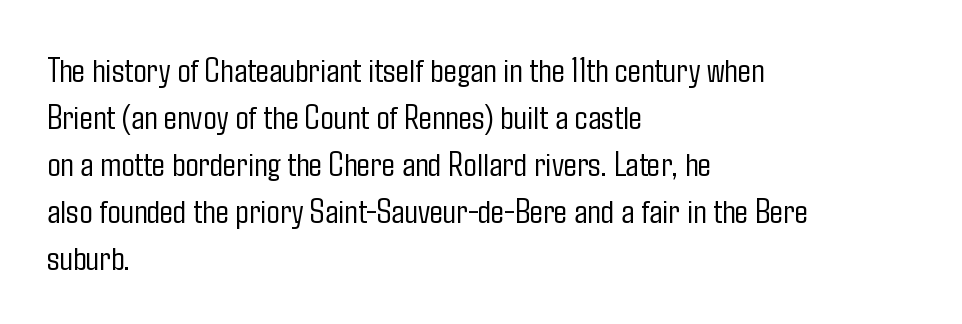
Q: Is the text bold? A: No.
Q: Is the text italic (slanted)? A: No, it is upright.
Q: Is the typeface a serif or a sans-serif typeface? A: Sans-serif.
Q: Is the text underlined? A: No.
Q: How is the paragraph aligned? A: Left-aligned.
Q: Is the spacing between letters normal or unusually wide? A: Normal.
Q: Is the spacing between lines tight, normal or loose? A: Normal.
Q: Width (condensed, normal, or wide)? A: Condensed.
Q: Stroke contrast? A: Low.
Q: x-height? A: Medium.
Q: Monospaced? A: No.
